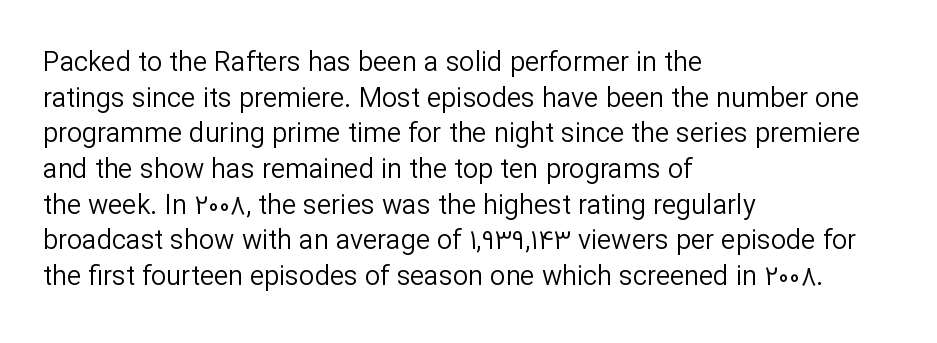
Notice how descenders clear the ascenders below comfortably — that's standard leading. Rule under the text: the space is simply empty. This rendering uses left alignment, leaving the right contour irregular. The type sits square on the baseline with zero lean. The font sits on the lighter half of the weight spectrum, regular included. The gaps between neighbouring characters are ordinary and unremarkable.
